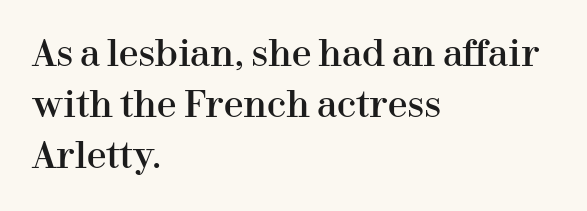
The image shows 35 px serif type, upright; set left-aligned, normal line spacing (1.46x), normal letter spacing, not underlined; high stroke contrast and a medium x-height.
